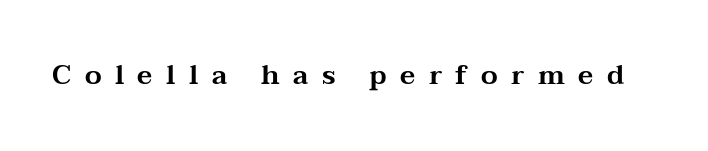
{"italic": "no", "underline": "no", "letter_spacing": "wide", "letter_spacing_em": 0.5, "glyph_px": 27}
